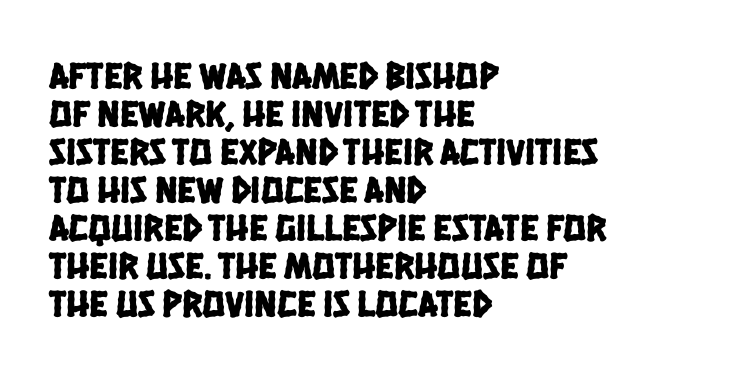
The image shows 38 px condensed sans-serif type; set left-aligned, tight line spacing (1.0x), normal letter spacing, not underlined; low stroke contrast and a large x-height.
